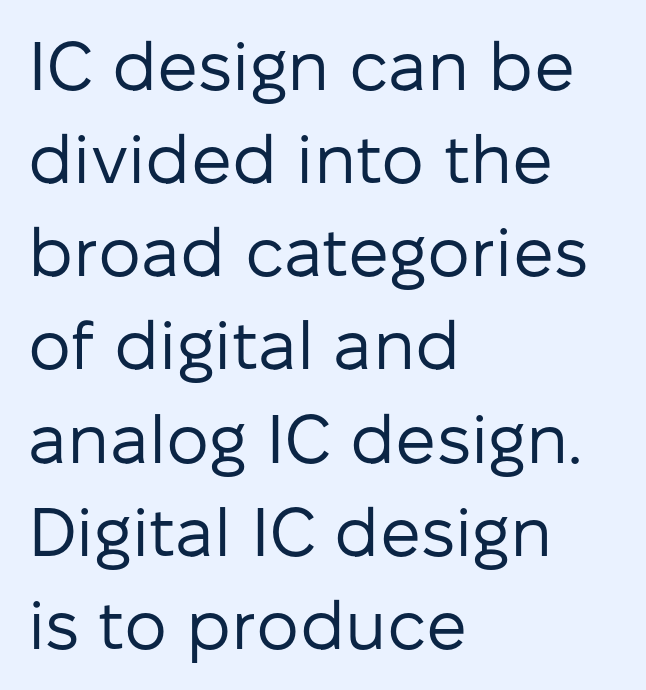
Proportional: the letters do not fall into vertical columns. How are the letters spaced? Ordinarily, with no added tracking. Baseline-to-baseline distance is the conventional proportion of letter height. The typography opts for an upright posture over an oblique one. Line starts are locked; line ends wander.
